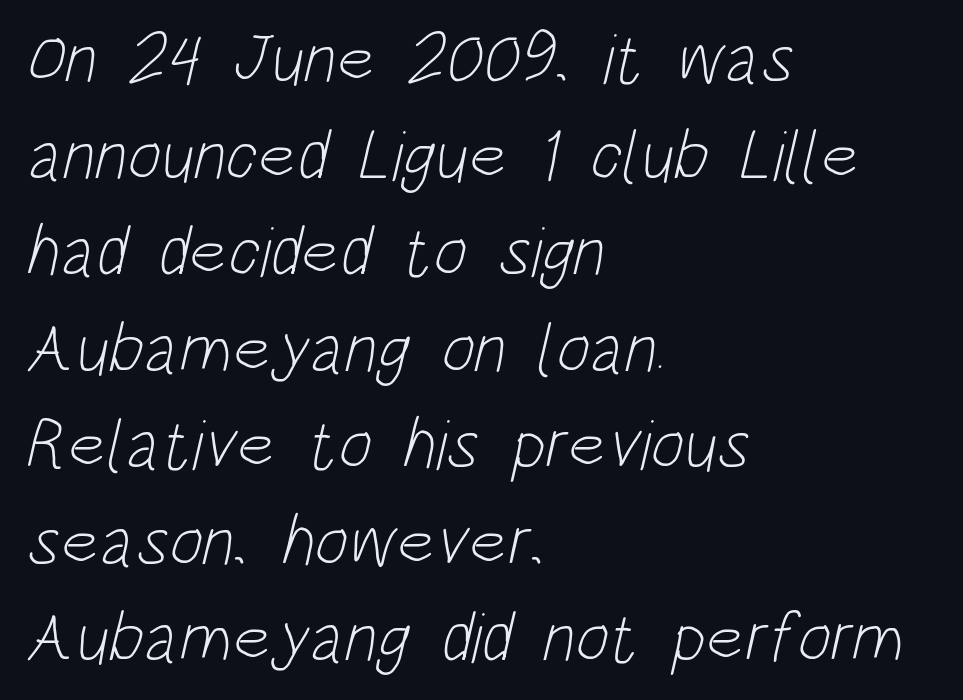
{"serif": "no", "bold": "no", "weight": "light", "width": "condensed", "stroke_contrast": "low", "x_height": "large", "monospaced": "no", "underline": "no", "align": "left", "line_spacing": "normal", "line_spacing_ratio": 1.36, "letter_spacing": "normal", "letter_spacing_em": 0.0, "glyph_px": 71}
